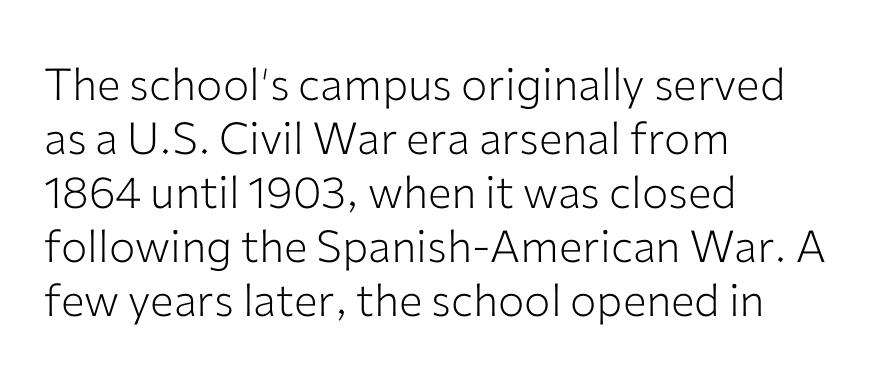
This sample is left-justified, so line endings fall wherever the words run out. Weight: not bold — regular or lighter. The letters stand straight up with perfectly vertical stems. Does the type have serifs? No, each stem ends abruptly.
